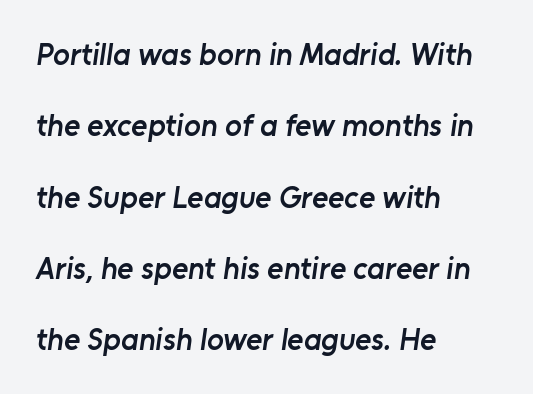
Q: Is the text bold? A: Semi-bold.
Q: Is the typeface a serif or a sans-serif typeface? A: Sans-serif.
Q: Is the text underlined? A: No.
Q: How is the paragraph aligned? A: Left-aligned.
Q: Is the spacing between letters normal or unusually wide? A: Normal.
Q: Is the spacing between lines tight, normal or loose? A: Loose.
Q: Width (condensed, normal, or wide)? A: Normal.
Q: Stroke contrast? A: Low.
Q: x-height? A: Medium.
Q: Monospaced? A: No.
